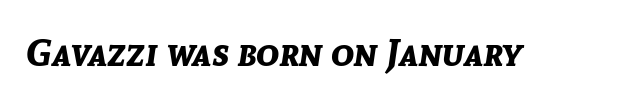
{"italic": "yes", "lean": "right", "slant_degrees": 8, "bold": "yes", "weight": "bold", "width": "normal", "stroke_contrast": "low", "x_height": "medium", "monospaced": "no", "underline": "no", "letter_spacing": "normal", "letter_spacing_em": 0.0, "glyph_px": 38}
